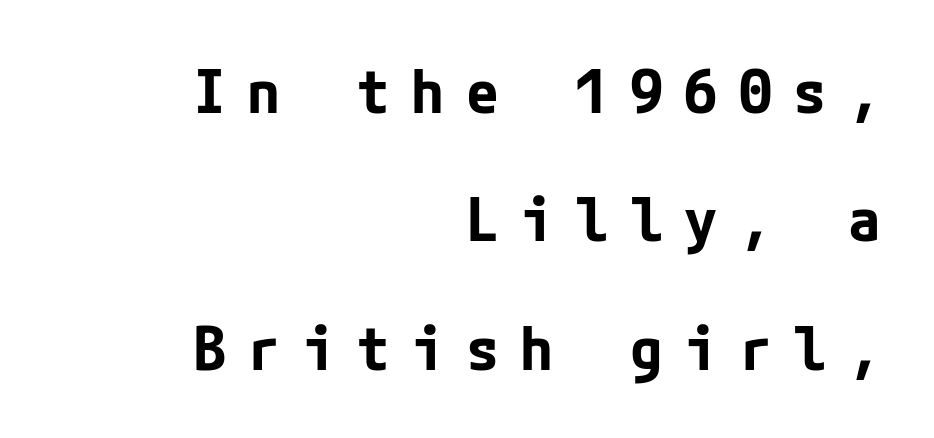
The gaps between neighbouring characters are conspicuously large. Loosely led — the rows are spread out. What weight is shown? A full bold with thick strokes. Does the type have serifs? No, each stem ends abruptly.
